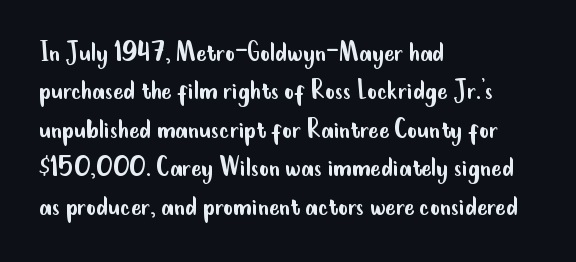
The image shows 30 px regular-weight, condensed sans-serif type, upright; set left-aligned, normal line spacing (1.28x), normal letter spacing, not underlined; low stroke contrast and a small x-height.
